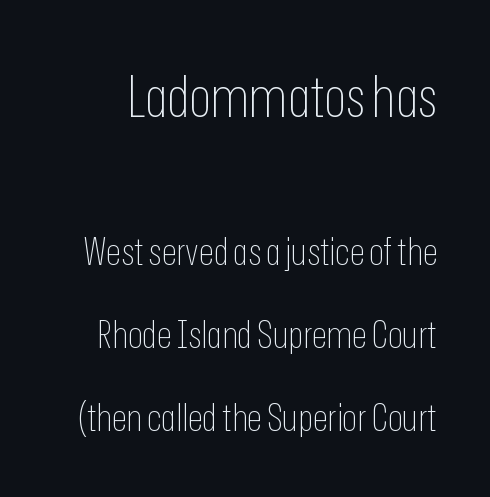
The image shows 58 px thin, condensed sans-serif type, upright; set loose line spacing (2.12x), normal letter spacing, not underlined; the first (top) block is 1.49x larger; low stroke contrast and a medium x-height.
